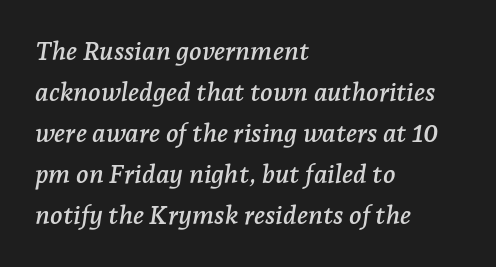
{"italic": "yes", "lean": "right", "slant_degrees": 7, "underline": "no", "align": "left", "line_spacing": "normal", "line_spacing_ratio": 1.58, "letter_spacing": "normal", "letter_spacing_em": 0.0, "glyph_px": 26}
